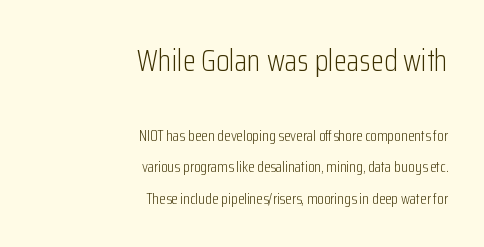
{"serif": "no", "italic": "no", "bold": "no", "weight": "light", "width": "condensed", "stroke_contrast": "low", "x_height": "medium", "monospaced": "no", "underline": "no", "align": "right", "line_spacing": "loose", "line_spacing_ratio": 2.1, "letter_spacing": "normal", "letter_spacing_em": 0.0, "larger_block": "first", "size_ratio": 2.0, "glyph_px": 30}
